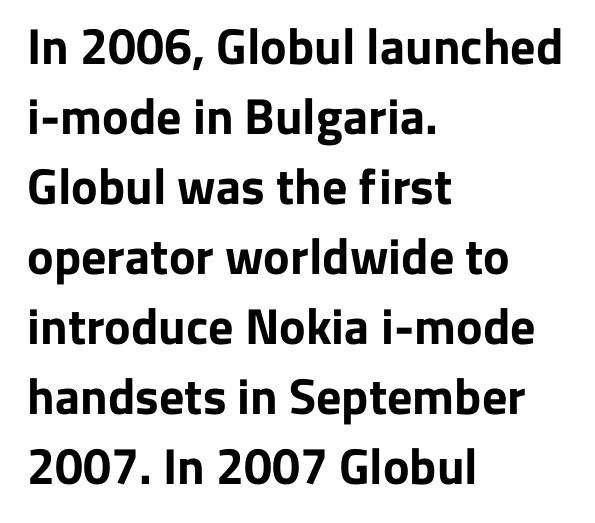
Q: Is the text bold? A: Yes.
Q: Is the text italic (slanted)? A: No, it is upright.
Q: Is the typeface a serif or a sans-serif typeface? A: Sans-serif.
Q: Is the text underlined? A: No.
Q: How is the paragraph aligned? A: Left-aligned.
Q: Is the spacing between letters normal or unusually wide? A: Normal.
Q: Is the spacing between lines tight, normal or loose? A: Normal.
Q: Width (condensed, normal, or wide)? A: Normal.
Q: Stroke contrast? A: Low.
Q: x-height? A: Medium.
Q: Monospaced? A: No.
